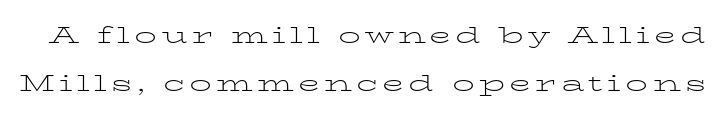
{"italic": "no", "bold": "no", "underline": "no", "line_spacing": "loose", "line_spacing_ratio": 2.17, "glyph_px": 22}
